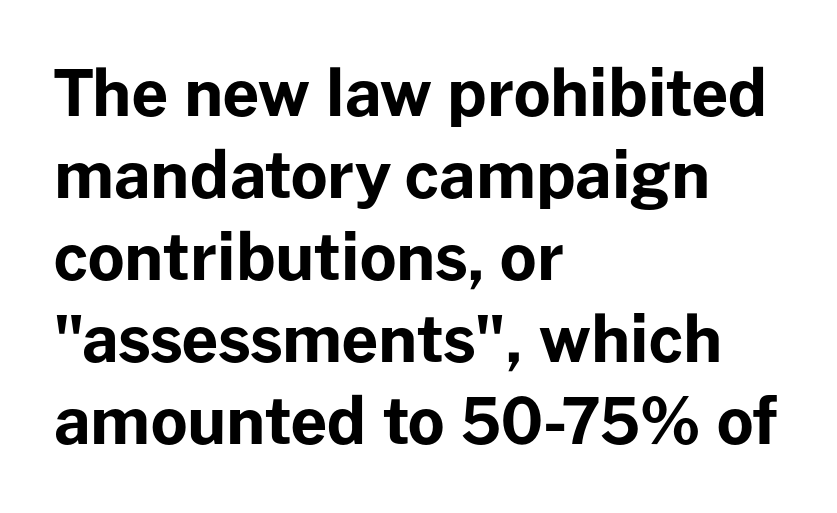
This sample has the flowing, uneven cadence of proportional lettering. The text was rendered using a sans face with plain stroke endings. Posture: upright roman. Heavy-handed strokes throughout: this text is bold. The lines are quadded left.
